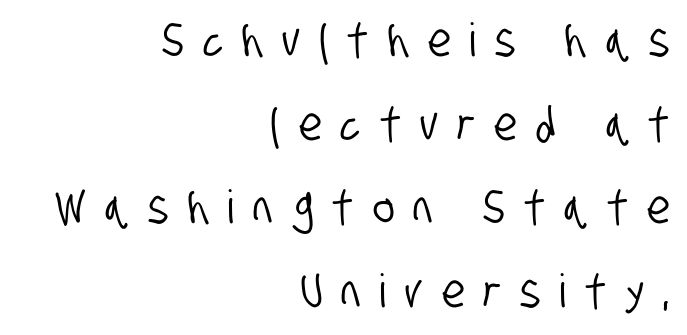
Loose tracking; the words dissolve into strings of separated letters. The type family on display is of the sans-serif kind. A typesetter would call this proportional, since set widths differ per character. Clear beneath every line of the passage. The paragraph shown leans on its right margin.
